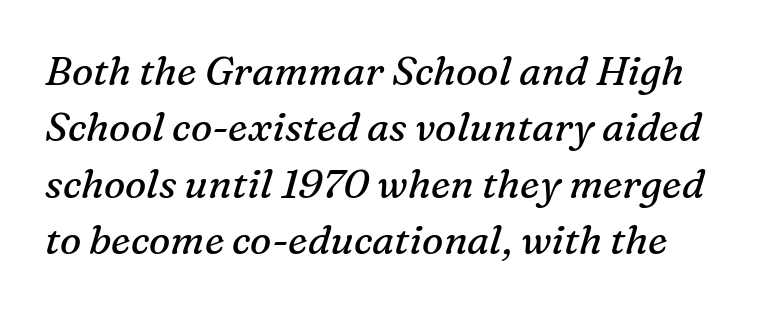
Q: Is the text bold? A: No.
Q: Is the text italic (slanted)? A: Yes, it leans right by about 16 degrees.
Q: Is the typeface a serif or a sans-serif typeface? A: Serif.
Q: Is the text underlined? A: No.
Q: Is the spacing between letters normal or unusually wide? A: Normal.
Q: Is the spacing between lines tight, normal or loose? A: Normal.
Q: Width (condensed, normal, or wide)? A: Normal.
Q: Stroke contrast? A: Medium.
Q: x-height? A: Medium.
Q: Monospaced? A: No.
